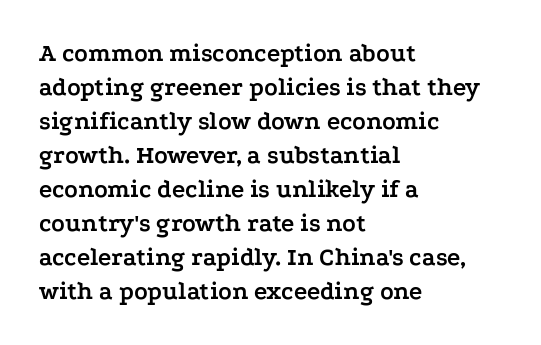
The image shows 25 px bold type, upright; set left-aligned, normal line spacing (1.36x), normal letter spacing, not underlined.
